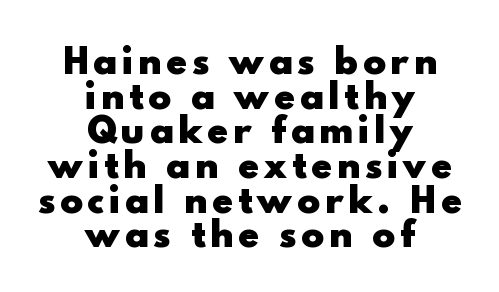
{"serif": "no", "italic": "no", "bold": "yes", "weight": "heavy", "width": "normal", "x_height": "small", "monospaced": "no", "underline": "no", "align": "center", "line_spacing": "tight", "line_spacing_ratio": 1.02, "glyph_px": 34}
